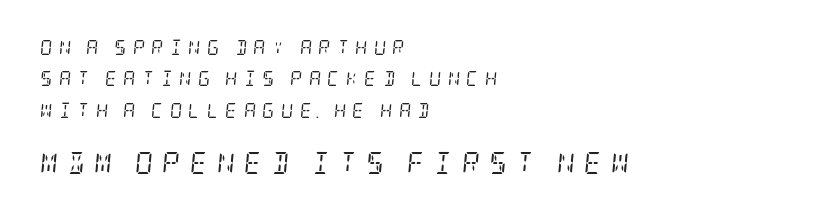
{"italic": "yes", "lean": "right", "slant_degrees": 5, "bold": "no", "underline": "no", "align": "left", "line_spacing": "loose", "line_spacing_ratio": 2.09, "letter_spacing": "wide", "letter_spacing_em": 0.42, "larger_block": "second", "size_ratio": 1.47, "glyph_px": 22}
